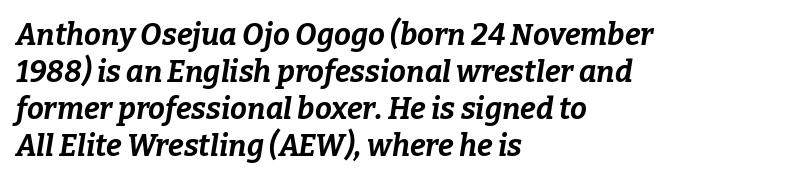
Weight check: bold — yes, fully. These lines keep a tight, regular rhythm from letter to letter. You can tell it's italic because the verticals aren't actually vertical. The lines in this sample share a left origin and differ only in where they stop. A clean baseline with only descenders dipping below it. The passage shown is typed in a proportional face where columns would drift.
